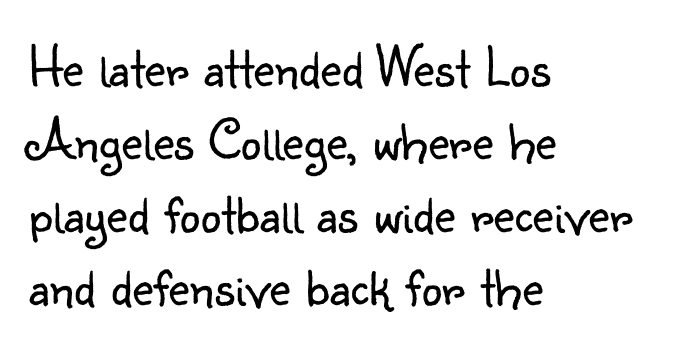
The image shows 58 px light sans-serif type, upright; set left-aligned, normal line spacing (1.26x), normal letter spacing, not underlined; low stroke contrast and a small x-height.
